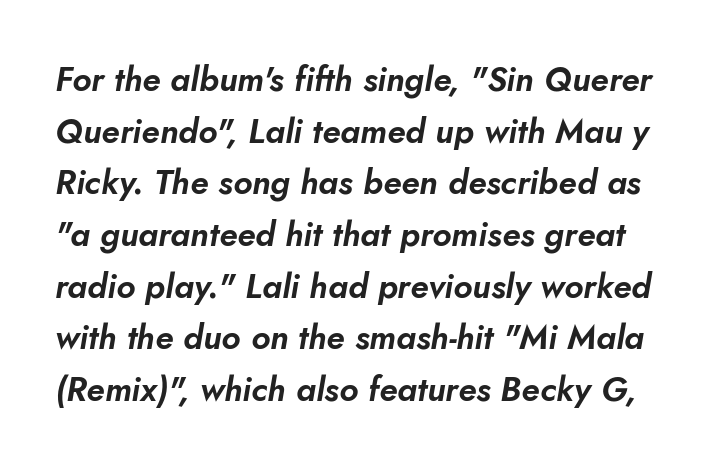
Q: Is the text italic (slanted)? A: Yes, it leans right by about 10 degrees.
Q: Is the text underlined? A: No.
Q: Is the spacing between letters normal or unusually wide? A: Normal.
Q: Is the spacing between lines tight, normal or loose? A: Normal.
Q: Width (condensed, normal, or wide)? A: Normal.
Q: Stroke contrast? A: Low.
Q: x-height? A: Small.
Q: Monospaced? A: No.
